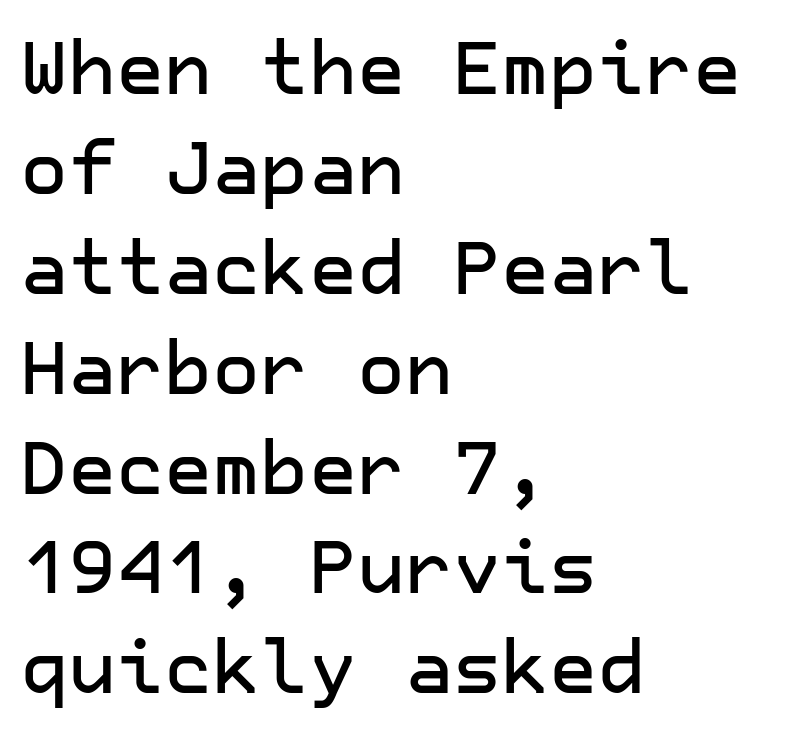
Nothing sits at the stroke ends, so this counts as sans-serif. The area under the type is left untouched. Words appear dense and cohesive because spacing is normal. The space between consecutive lines is moderate. Teacher's note: observe the even left margin — that is flush-left alignment.
